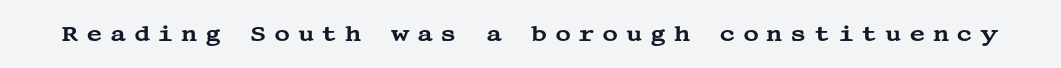
How are the letters spaced? Widely, with obvious added tracking. Upright lettering throughout. Clear beneath every line of the passage.
